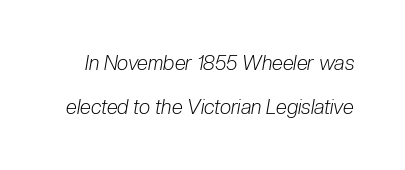
{"italic": "yes", "lean": "right", "slant_degrees": 10, "bold": "no", "underline": "no", "line_spacing": "loose", "line_spacing_ratio": 2.19, "letter_spacing": "normal", "letter_spacing_em": 0.0, "glyph_px": 20}
